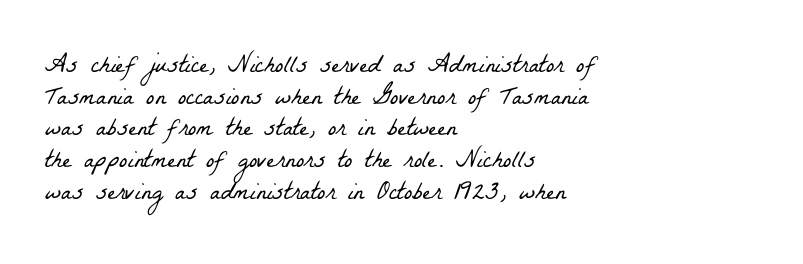
A quiet, ordinary-to-light weight characterises the typeface. Decoration check: the copy has no underline. What stands out about the letter spacing? Nothing — it is the standard amount. Every row of glyphs begins at an identical x-position on the left. Leading matches the norm, producing a regular column.
